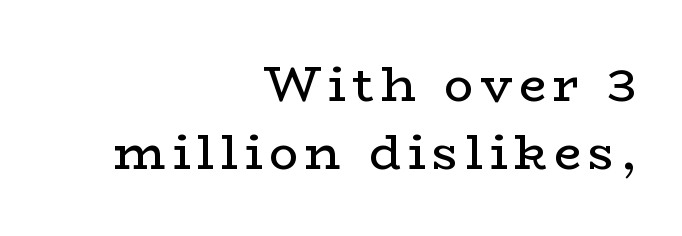
The image shows 49 px regular-weight, wide serif type, upright; set right-aligned, normal line spacing (1.39x), not underlined; low stroke contrast and a medium x-height.
